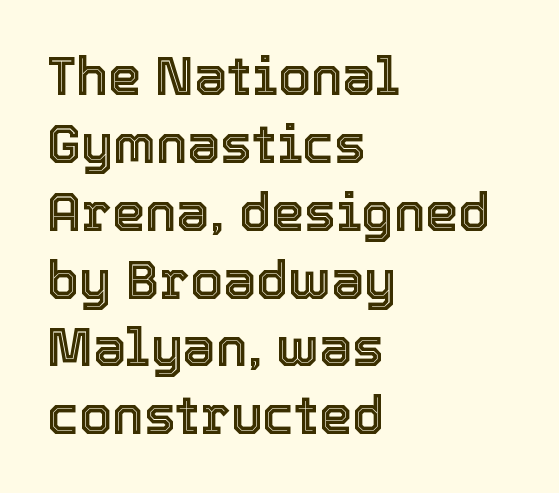
Q: Is the text italic (slanted)? A: No, it is upright.
Q: Is the text underlined? A: No.
Q: How is the paragraph aligned? A: Left-aligned.
Q: Is the spacing between letters normal or unusually wide? A: Normal.
Q: Is the spacing between lines tight, normal or loose? A: Normal.
Q: Width (condensed, normal, or wide)? A: Normal.
Q: x-height? A: Medium.
Q: Monospaced? A: No.
